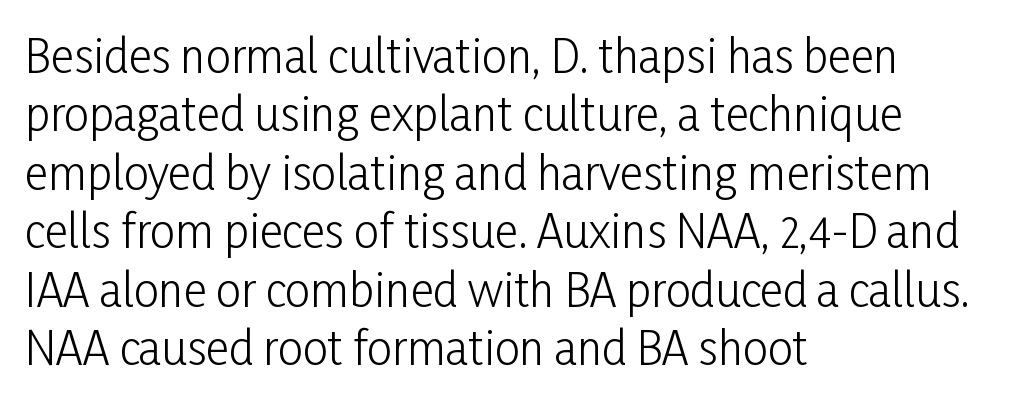
{"serif": "no", "italic": "no", "bold": "no", "weight": "light", "width": "condensed", "stroke_contrast": "low", "x_height": "medium", "monospaced": "no", "underline": "no", "align": "left", "line_spacing": "normal", "line_spacing_ratio": 1.3, "letter_spacing": "normal", "letter_spacing_em": 0.0, "glyph_px": 45}
